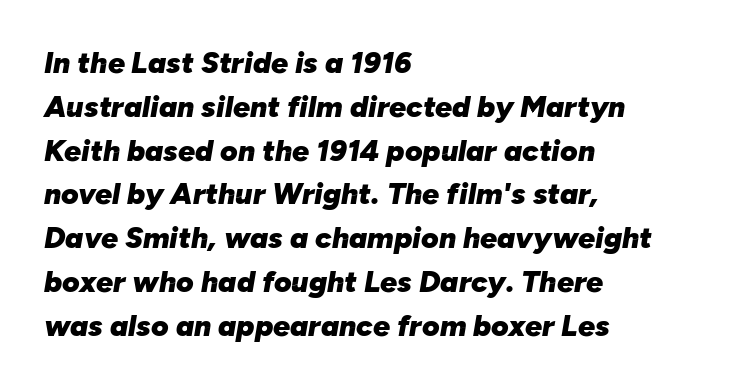
Does the leading feel generous? No, just average. Proportional: the letters do not fall into vertical columns. The paragraph has a hard left edge and a soft right edge. Characters follow at the spacing the type designer built in. If you drew a line through each stem, it would be angled.
